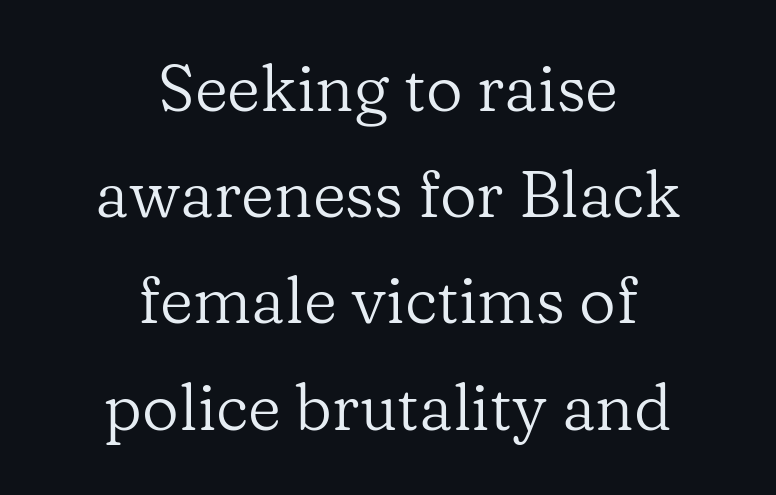
Q: Is the text bold? A: No.
Q: Is the text italic (slanted)? A: No, it is upright.
Q: Is the typeface a serif or a sans-serif typeface? A: Serif.
Q: Is the text underlined? A: No.
Q: How is the paragraph aligned? A: Centered.
Q: Is the spacing between letters normal or unusually wide? A: Normal.
Q: Is the spacing between lines tight, normal or loose? A: Normal.
Q: Width (condensed, normal, or wide)? A: Normal.
Q: Stroke contrast? A: Low.
Q: x-height? A: Medium.
Q: Monospaced? A: No.
